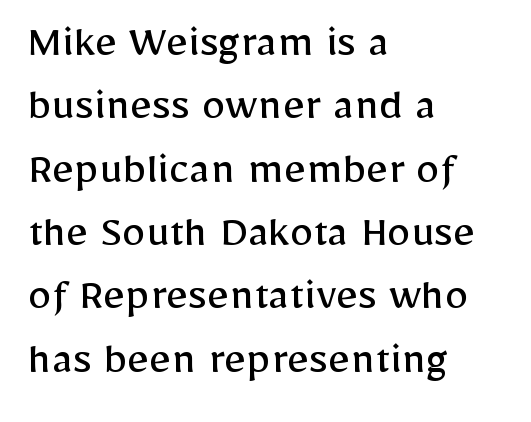
Each word holds together tightly as a unit, with standard inter-letter gaps. How would I describe the line gaps? Plain and ordinary. Typeset ragged right — the left edge is the straight one. The font's upright variant was chosen for this text.
